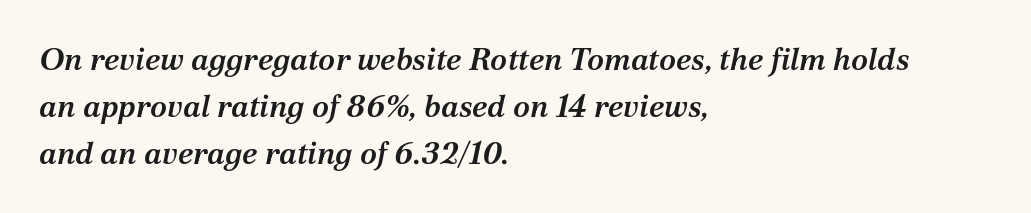
Looks like regular typesetting: each glyph gets only the width it needs. The rag falls on the right side of this text block. Beneath every word, the page is bare. The tracking reads as untouched default to a designer's eye.
